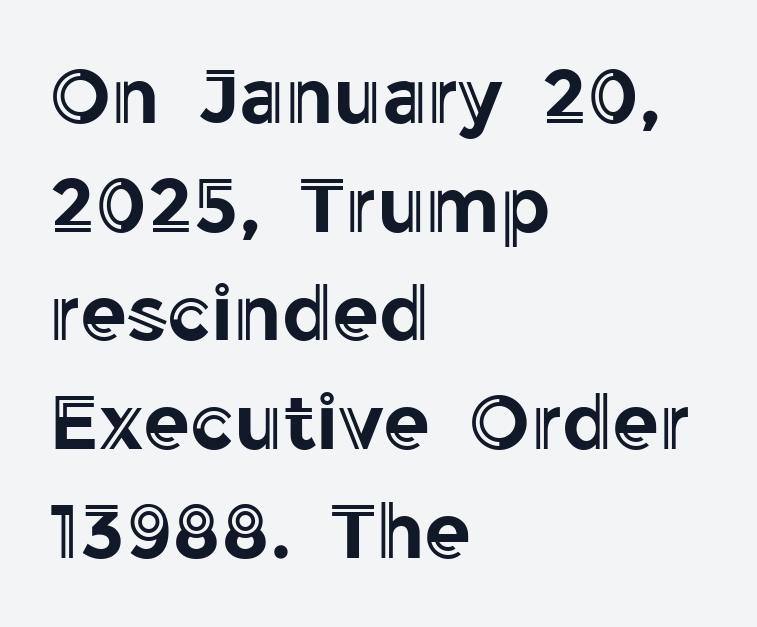
The letters sit at their default tracking, neither squeezed nor spread. Decoration check: the copy has no underline. This is the regular roman posture of the typeface. The designer left line spacing at the default.
